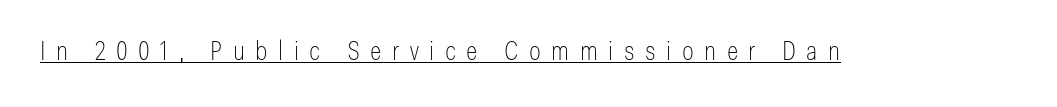
{"italic": "no", "bold": "no", "underline": "yes", "letter_spacing": "wide", "letter_spacing_em": 0.39, "glyph_px": 27}
